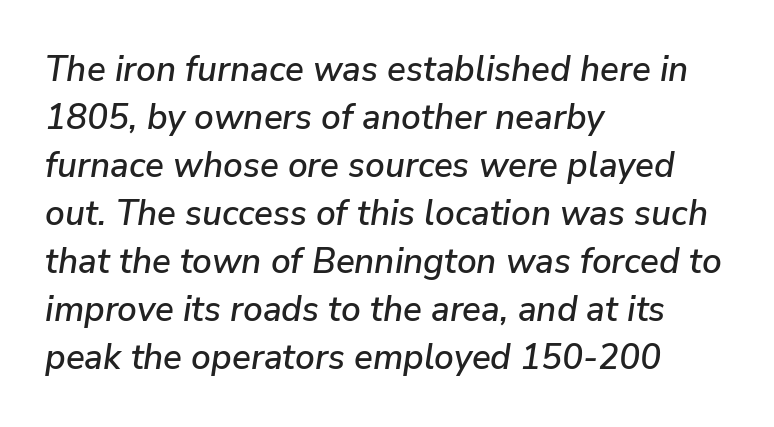
Q: Is the text italic (slanted)? A: Yes, it leans right by about 9 degrees.
Q: Is the text underlined? A: No.
Q: How is the paragraph aligned? A: Left-aligned.
Q: Is the spacing between letters normal or unusually wide? A: Normal.
Q: Is the spacing between lines tight, normal or loose? A: Normal.
Q: Width (condensed, normal, or wide)? A: Normal.
Q: Stroke contrast? A: Low.
Q: x-height? A: Medium.
Q: Monospaced? A: No.
